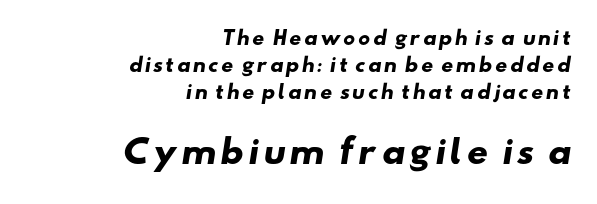
The image shows 33 px heavy, wide sans-serif type; set right-aligned, normal line spacing (1.42x), not underlined; the second (bottom) block is 1.74x larger; low stroke contrast and a small x-height.
